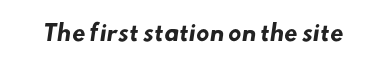
Q: Is the text bold? A: Yes.
Q: Is the text underlined? A: No.
Q: Is the spacing between letters normal or unusually wide? A: Normal.
